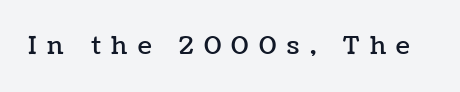
The image shows 25 px text type, upright; set unusually wide letter spacing (+0.42 em), not underlined.
